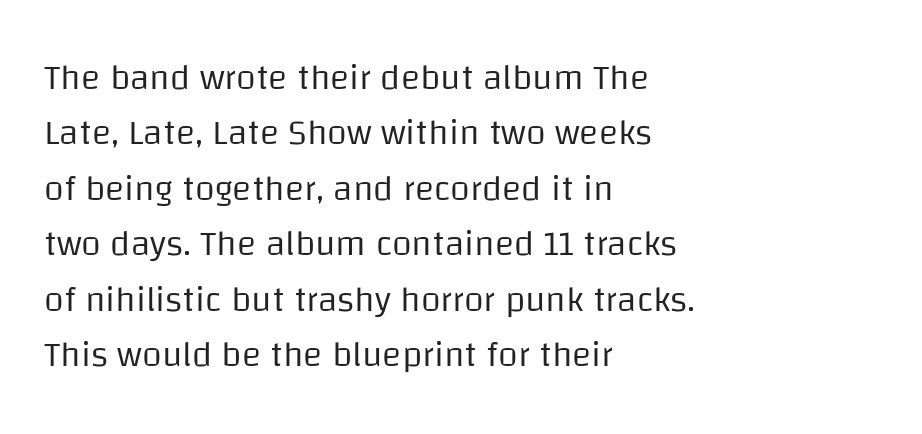
{"serif": "no", "italic": "no", "bold": "no", "weight": "regular", "width": "normal", "stroke_contrast": "low", "x_height": "large", "monospaced": "no", "underline": "no", "align": "left", "line_spacing": "normal", "line_spacing_ratio": 1.54, "letter_spacing": "normal", "letter_spacing_em": 0.0, "glyph_px": 36}
